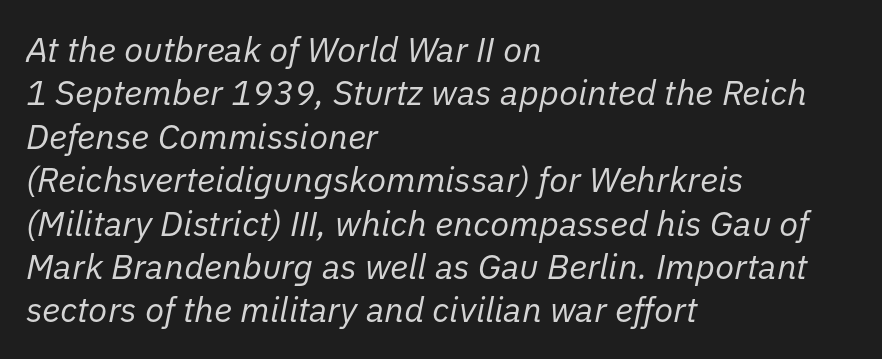
{"italic": "yes", "lean": "right", "slant_degrees": 11, "bold": "no", "weight": "regular", "width": "normal", "stroke_contrast": "low", "x_height": "medium", "monospaced": "no", "underline": "no", "align": "left", "line_spacing_ratio": 1.24, "letter_spacing": "normal", "letter_spacing_em": 0.0, "glyph_px": 35}
